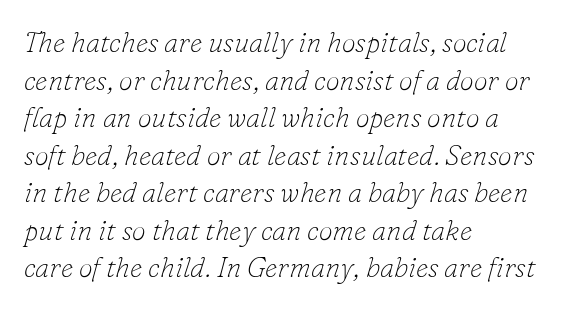
{"serif": "yes", "italic": "yes", "lean": "right", "slant_degrees": 16, "bold": "no", "weight": "thin", "width": "normal", "stroke_contrast": "low", "x_height": "small", "monospaced": "no", "underline": "no", "align": "left", "line_spacing": "normal", "line_spacing_ratio": 1.34, "letter_spacing": "normal", "letter_spacing_em": 0.0, "glyph_px": 28}
